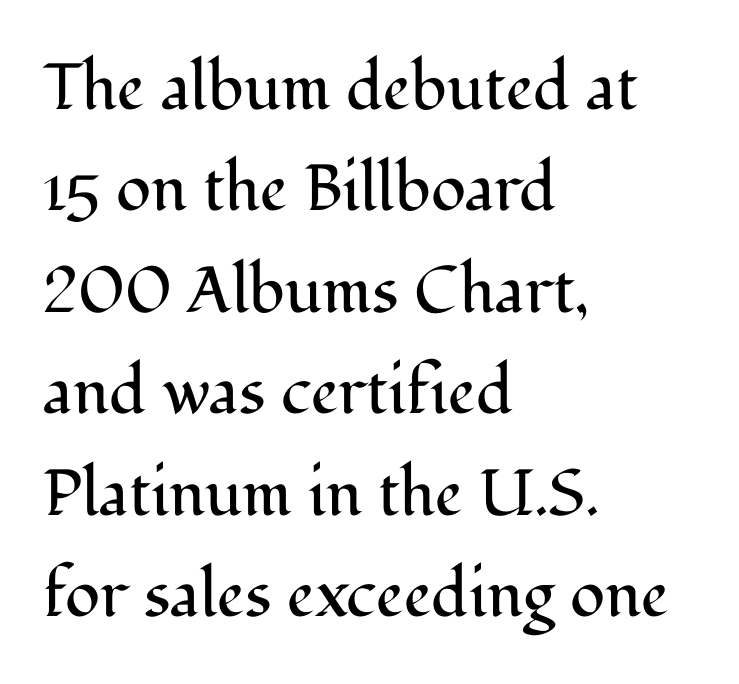
Q: Is the text bold? A: No.
Q: Is the text italic (slanted)? A: No, it is upright.
Q: Is the typeface a serif or a sans-serif typeface? A: Serif.
Q: Is the text underlined? A: No.
Q: How is the paragraph aligned? A: Left-aligned.
Q: Is the spacing between letters normal or unusually wide? A: Normal.
Q: Is the spacing between lines tight, normal or loose? A: Normal.
Q: Width (condensed, normal, or wide)? A: Normal.
Q: Stroke contrast? A: Medium.
Q: x-height? A: Medium.
Q: Monospaced? A: No.
